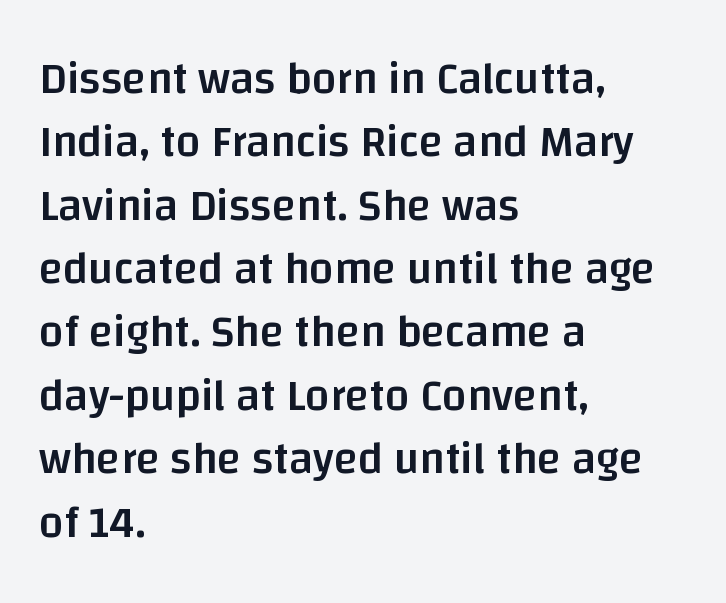
The image shows 44 px semibold sans-serif type, upright; set left-aligned, normal line spacing (1.44x), normal letter spacing, not underlined; low stroke contrast and a large x-height.
